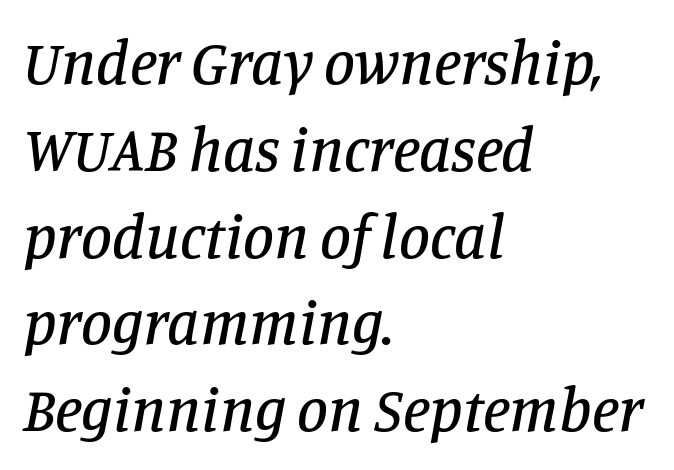
{"serif": "yes", "italic": "yes", "lean": "right", "slant_degrees": 11, "width": "normal", "stroke_contrast": "low", "x_height": "large", "monospaced": "no", "underline": "no", "align": "left", "line_spacing": "normal", "line_spacing_ratio": 1.4, "letter_spacing": "normal", "letter_spacing_em": 0.0, "glyph_px": 62}
